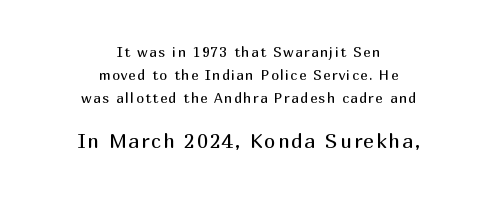
{"italic": "no", "bold": "no", "underline": "no", "align": "center", "line_spacing": "normal", "line_spacing_ratio": 1.65, "larger_block": "second", "size_ratio": 1.43, "glyph_px": 20}
